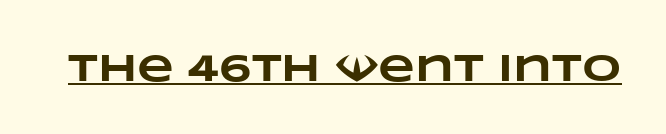
{"bold": "yes", "weight": "heavy", "width": "wide", "stroke_contrast": "low", "x_height": "large", "monospaced": "no", "underline": "yes", "letter_spacing": "normal", "letter_spacing_em": 0.0, "glyph_px": 38}
